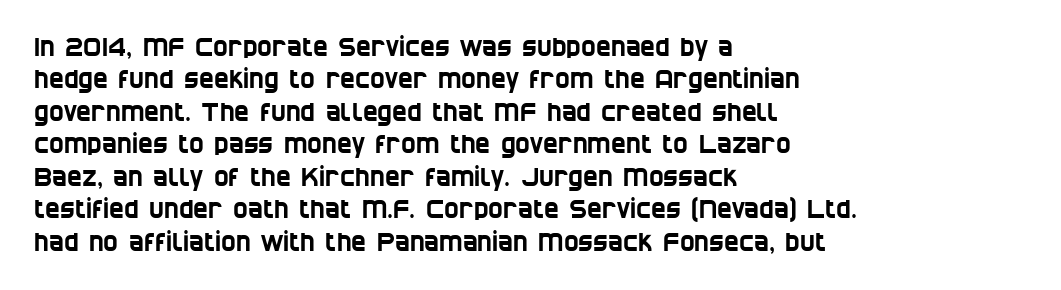
The passage shown is not underscored anywhere. The passage is arranged the way most books set body copy — flush left. Normally led — the rows are evenly, conventionally spaced. How are the letters spaced? Ordinarily, with no added tracking.
